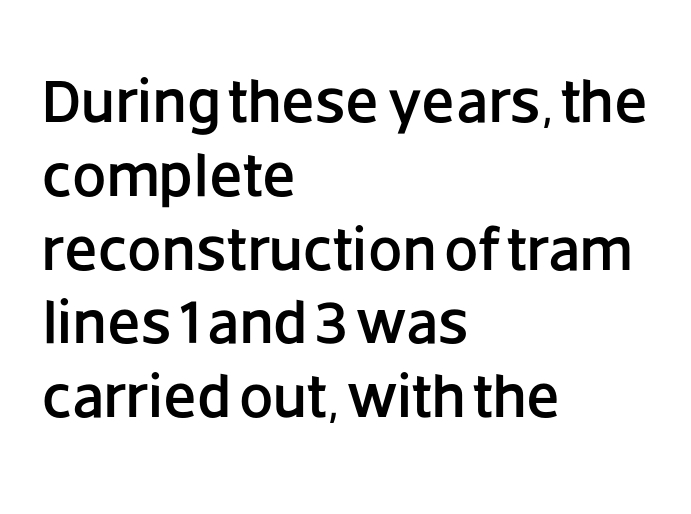
The image shows 61 px sans-serif type, upright; set left-aligned, line spacing 1.21x, normal letter spacing, not underlined; low stroke contrast and a large x-height.
